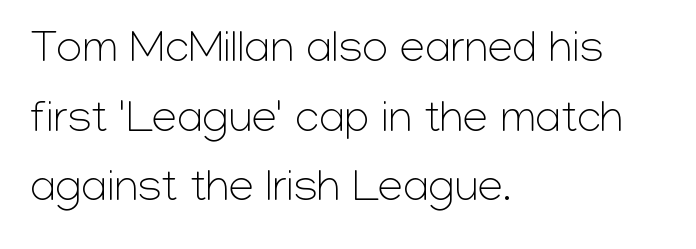
Is the letter spacing exaggerated? No — it looks like the ordinary default. Which margin do the lines hug? The left one — the right edge is uneven. Are there feet on the stems? There aren't — it's a sans. The strokes are not fattened; the text isn't bold. Does the lettering tilt? It doesn't — this is upright.
